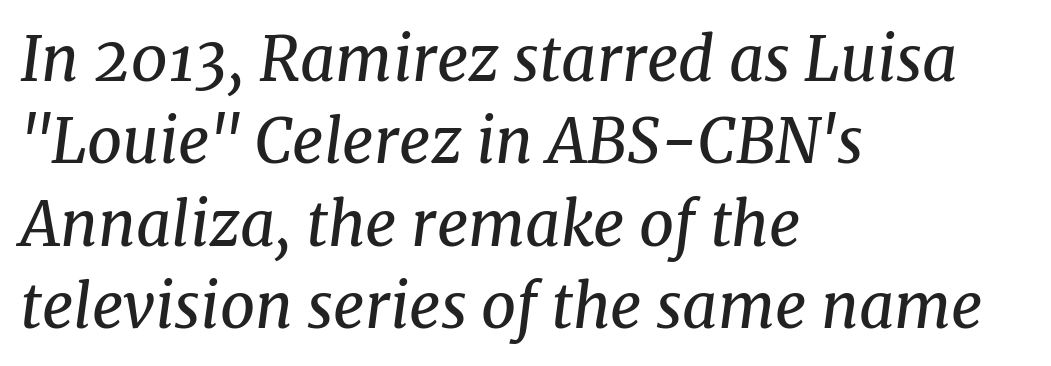
Successive baselines arrive at the customary interval. The glyphs in this specimen are seriffed. One-word summary of the alignment: left. In terms of letterspacing, this is plain default setting.
